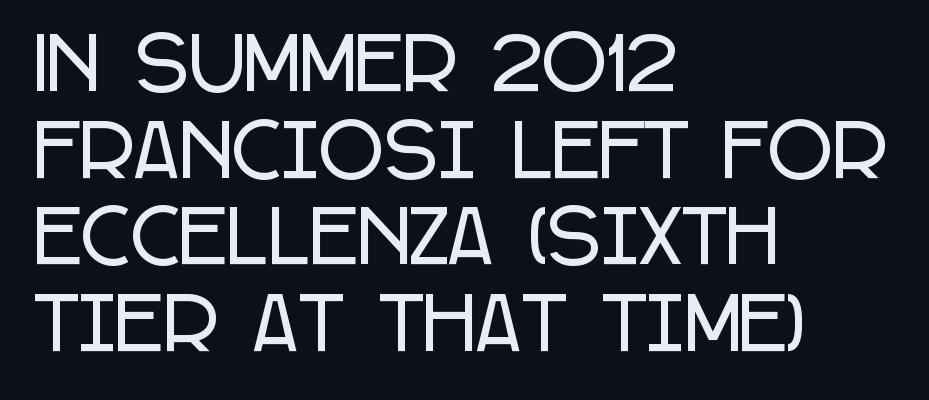
The image shows 71 px condensed sans-serif type, upright; set left-aligned, line spacing 1.22x, normal letter spacing, not underlined; low stroke contrast and a large x-height.
